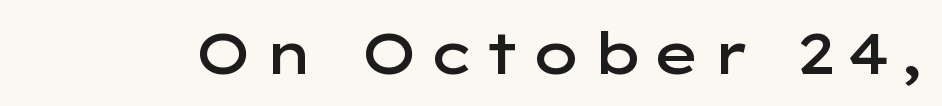
Q: Is the text bold? A: Semi-bold.
Q: Is the text italic (slanted)? A: No, it is upright.
Q: Is the typeface a serif or a sans-serif typeface? A: Sans-serif.
Q: Is the text underlined? A: No.
Q: Width (condensed, normal, or wide)? A: Wide.
Q: Stroke contrast? A: Low.
Q: x-height? A: Medium.
Q: Monospaced? A: No.
